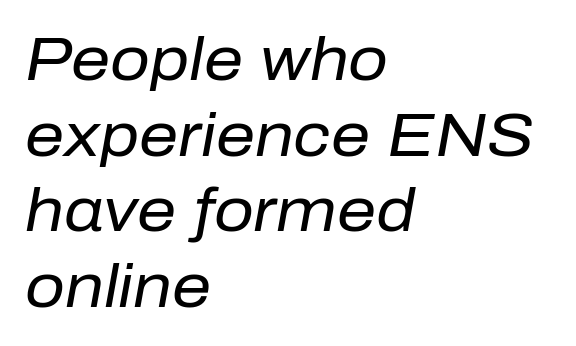
Weight: regular or lighter. Nobody touched the tracking dial on this one. Which margin do the lines hug? The left one — the right edge is uneven. Notice how the stems are inclined rather than vertical — that's the hallmark of italics.
